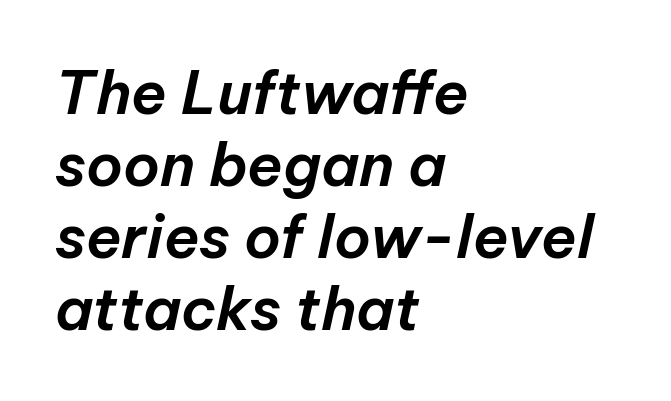
Q: Is the text italic (slanted)? A: Yes, it leans right by about 12 degrees.
Q: Is the text underlined? A: No.
Q: How is the paragraph aligned? A: Left-aligned.
Q: Is the spacing between letters normal or unusually wide? A: Normal.
Q: Width (condensed, normal, or wide)? A: Normal.
Q: Stroke contrast? A: Low.
Q: x-height? A: Medium.
Q: Monospaced? A: No.
